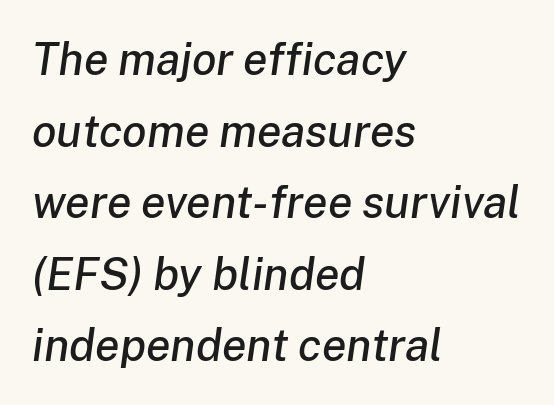
{"italic": "yes", "lean": "right", "slant_degrees": 8, "width": "normal", "stroke_contrast": "low", "x_height": "medium", "monospaced": "no", "underline": "no", "align": "left", "line_spacing": "normal", "line_spacing_ratio": 1.59, "letter_spacing": "normal", "letter_spacing_em": 0.0, "glyph_px": 45}
